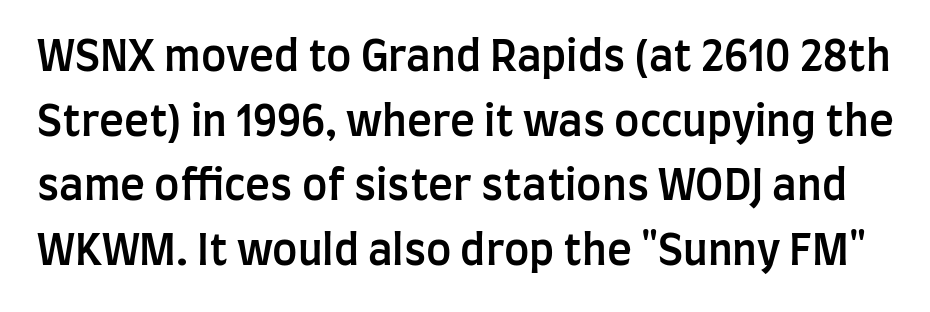
Q: Is the text bold? A: Semi-bold.
Q: Is the text italic (slanted)? A: No, it is upright.
Q: Is the typeface a serif or a sans-serif typeface? A: Sans-serif.
Q: Is the text underlined? A: No.
Q: Is the spacing between letters normal or unusually wide? A: Normal.
Q: Is the spacing between lines tight, normal or loose? A: Normal.
Q: Width (condensed, normal, or wide)? A: Condensed.
Q: Stroke contrast? A: Low.
Q: x-height? A: Large.
Q: Monospaced? A: No.
